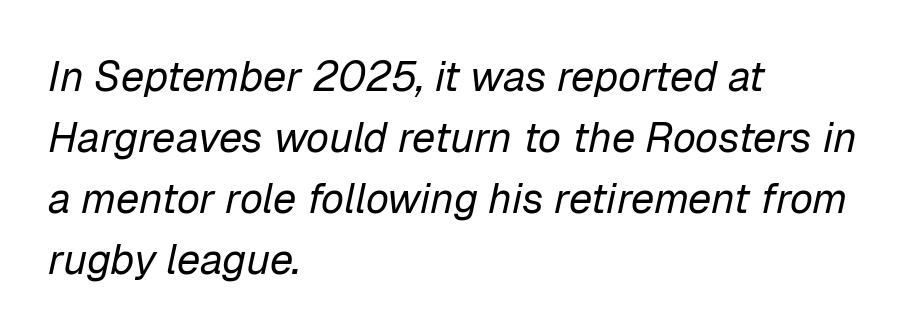
{"italic": "yes", "lean": "right", "slant_degrees": 12, "bold": "no", "weight": "regular", "width": "normal", "stroke_contrast": "low", "x_height": "medium", "monospaced": "no", "underline": "no", "align": "left", "line_spacing": "normal", "line_spacing_ratio": 1.45, "letter_spacing": "normal", "letter_spacing_em": 0.0, "glyph_px": 42}
